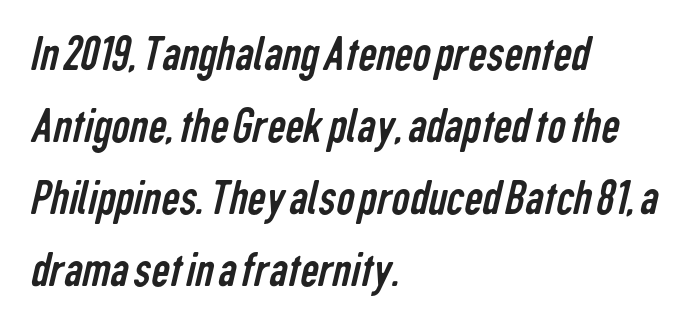
The image shows 51 px regular-weight, condensed sans-serif type; set left-aligned, normal line spacing (1.41x), normal letter spacing, not underlined; low stroke contrast and a medium x-height.
